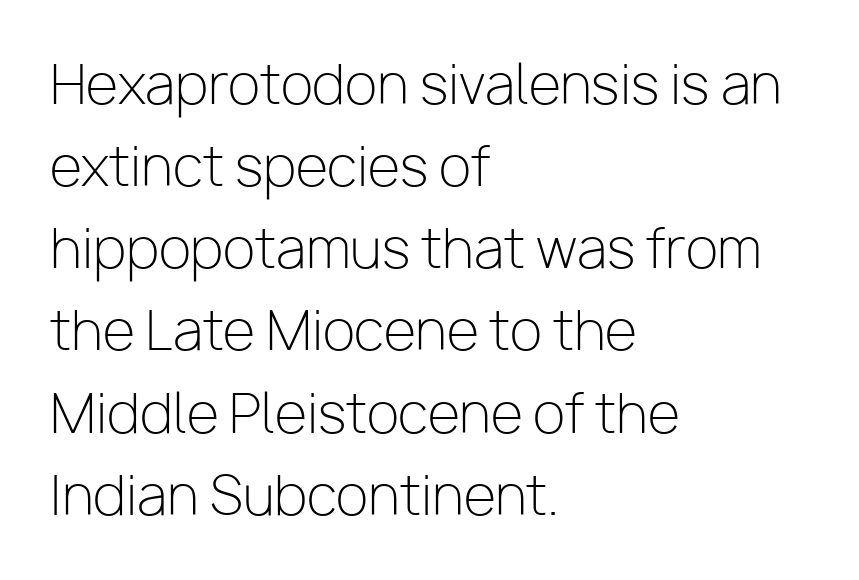
Q: Is the text bold? A: No.
Q: Is the text italic (slanted)? A: No, it is upright.
Q: Is the typeface a serif or a sans-serif typeface? A: Sans-serif.
Q: Is the text underlined? A: No.
Q: How is the paragraph aligned? A: Left-aligned.
Q: Is the spacing between letters normal or unusually wide? A: Normal.
Q: Is the spacing between lines tight, normal or loose? A: Normal.
Q: Width (condensed, normal, or wide)? A: Normal.
Q: Stroke contrast? A: Low.
Q: x-height? A: Medium.
Q: Monospaced? A: No.
